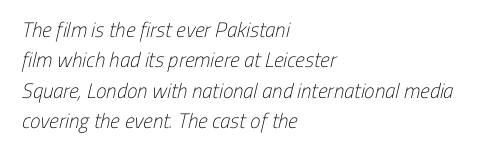
In terms of leading, this rendering sits right in the middle. The gaps between neighbouring characters are ordinary and unremarkable. Does the copy run flush right? No — it runs flush left. Anything drawn beneath the words? Only blank space. A light-to-regular cut is what we see here.
